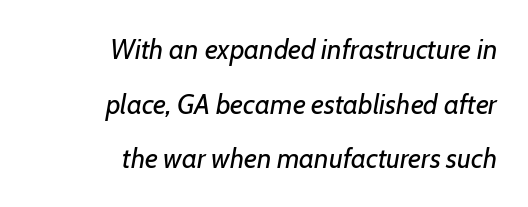
{"italic": "yes", "lean": "right", "slant_degrees": 7, "bold": "no", "weight": "regular", "width": "normal", "stroke_contrast": "low", "x_height": "medium", "monospaced": "no", "underline": "no", "align": "right", "line_spacing": "loose", "line_spacing_ratio": 1.95, "letter_spacing": "normal", "letter_spacing_em": 0.0, "glyph_px": 28}
